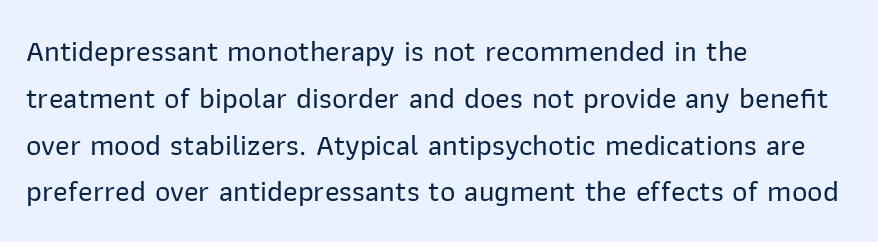
This sample uses a sans-serif face. Caption: multi-line text, flush left, ragged right. The rendering uses natural spacing where letterforms have individual widths. Standard letterfit; no display-style spreading of the glyphs.
